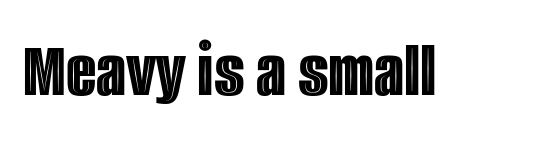
{"italic": "no", "width": "condensed", "x_height": "large", "monospaced": "no", "underline": "no", "letter_spacing": "normal", "letter_spacing_em": 0.0, "glyph_px": 79}
